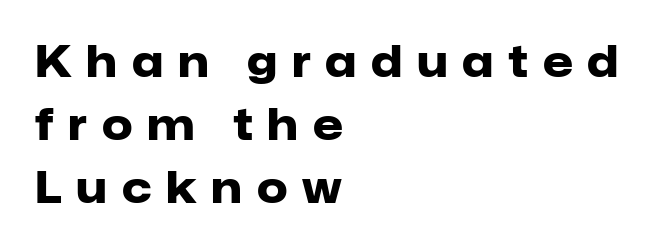
The image shows 43 px heavy sans-serif type, upright; set left-aligned, normal line spacing (1.47x), unusually wide letter spacing (+0.34 em), not underlined; low stroke contrast and a medium x-height.
